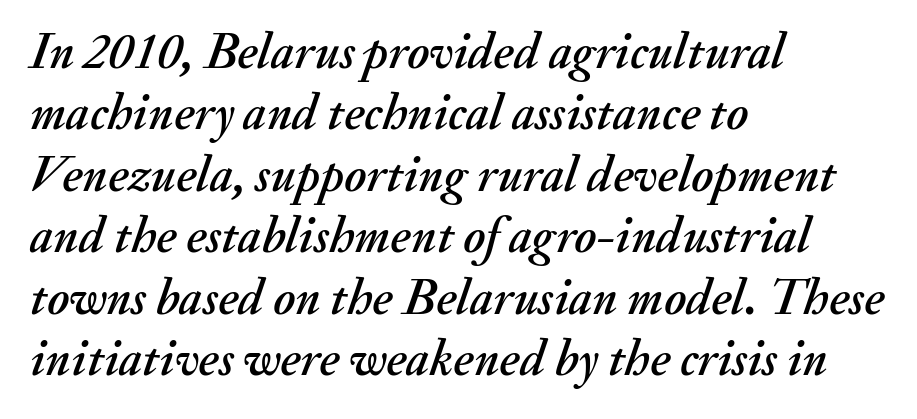
You could not count columns in this text — the font is proportionally spaced. The passage is arranged the way most books set body copy — flush left. You can tell it's italic because the verticals aren't actually vertical. The foot of each line stays bare and open. Each word holds together tightly as a unit, with standard inter-letter gaps.
